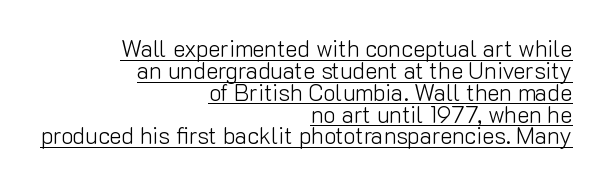
The image shows 23 px text type, upright; set right-aligned, tight line spacing (0.95x), normal letter spacing, underlined.
